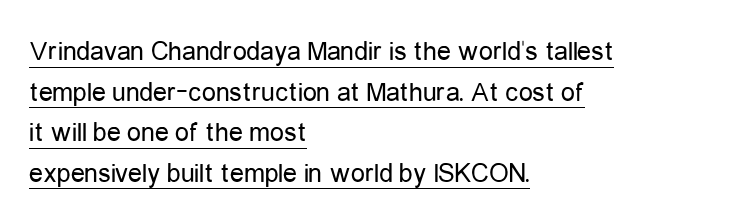
Glance below the letters and you will spot a drawn line. No heavy texture on the line: the type isn't bold. Casual observation: everything's shoved over to the left. Between one letter and the next there's only the usual sliver of space.
